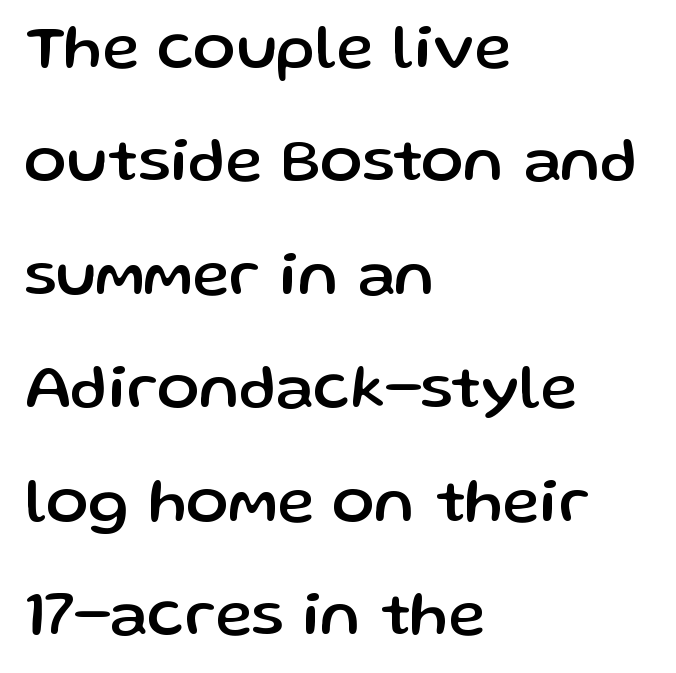
{"serif": "no", "italic": "no", "width": "normal", "stroke_contrast": "low", "x_height": "medium", "monospaced": "no", "underline": "no", "align": "left", "line_spacing_ratio": 1.8, "letter_spacing": "normal", "letter_spacing_em": 0.0, "glyph_px": 63}
